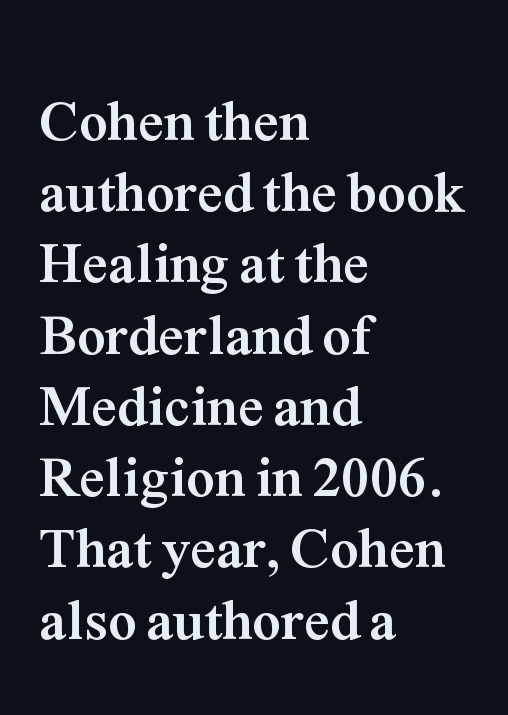
Little horizontal feet cap the strokes, marking this as serif type. Horizontally, the lines are justified to the leading edge only. Baseline-to-baseline distance is the conventional proportion of letter height. It's the straight-up-and-down kind of type. Decoration check: the copy has no underline. Spacing verdict: proportional, widths tailored to each character.
